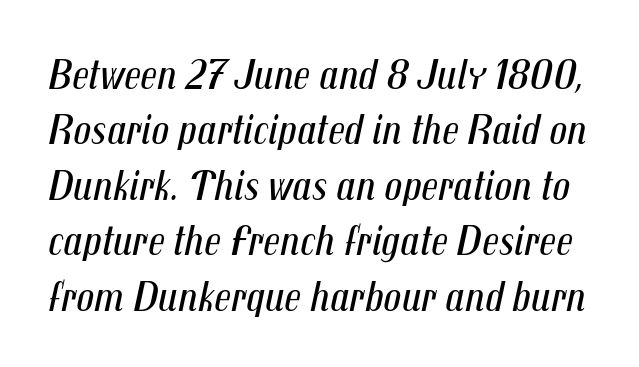
The image shows 44 px regular-weight, condensed type, italic (leaning right); set normal line spacing (1.26x), normal letter spacing, not underlined; medium stroke contrast and a medium x-height.
